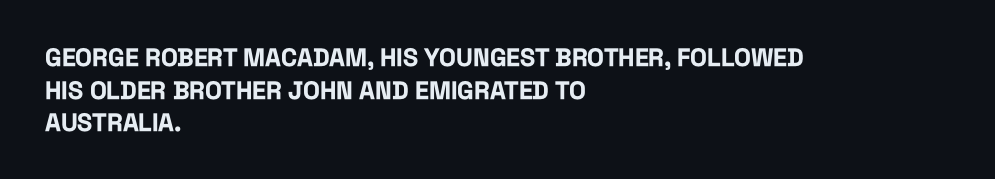
The image shows 25 px bold type, upright; set left-aligned, normal line spacing (1.31x), normal letter spacing, not underlined.
